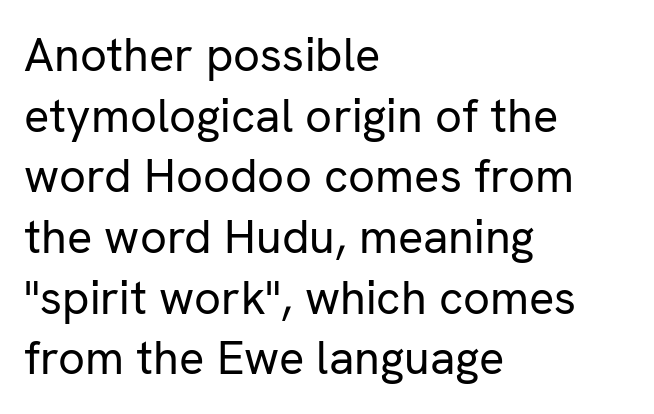
Q: Is the text bold? A: No.
Q: Is the text italic (slanted)? A: No, it is upright.
Q: Is the typeface a serif or a sans-serif typeface? A: Sans-serif.
Q: Is the text underlined? A: No.
Q: How is the paragraph aligned? A: Left-aligned.
Q: Is the spacing between letters normal or unusually wide? A: Normal.
Q: Is the spacing between lines tight, normal or loose? A: Normal.
Q: Width (condensed, normal, or wide)? A: Normal.
Q: Stroke contrast? A: Low.
Q: x-height? A: Medium.
Q: Monospaced? A: No.
